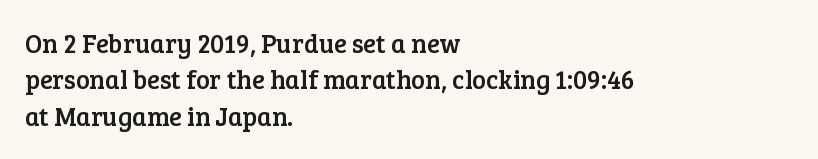
Q: Is the text italic (slanted)? A: No, it is upright.
Q: Is the text underlined? A: No.
Q: How is the paragraph aligned? A: Left-aligned.
Q: Is the spacing between letters normal or unusually wide? A: Normal.
Q: Is the spacing between lines tight, normal or loose? A: Normal.
